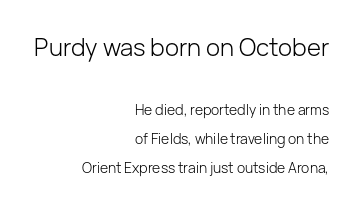
How are the letters spaced? Ordinarily, with no added tracking. This is roman type, the default non-slanted kind. Type without underlining. A student would call this right alignment; a typographer would say flush right, rag left. A quiet, ordinary-to-light weight characterises the typeface. Larger block? The one above; the one below is distinctly smaller.
